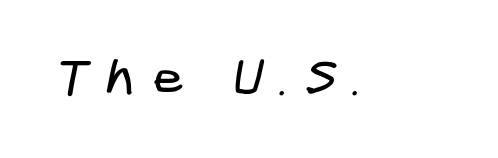
{"serif": "no", "width": "condensed", "stroke_contrast": "low", "x_height": "medium", "underline": "no", "letter_spacing": "wide", "letter_spacing_em": 0.32, "glyph_px": 51}
